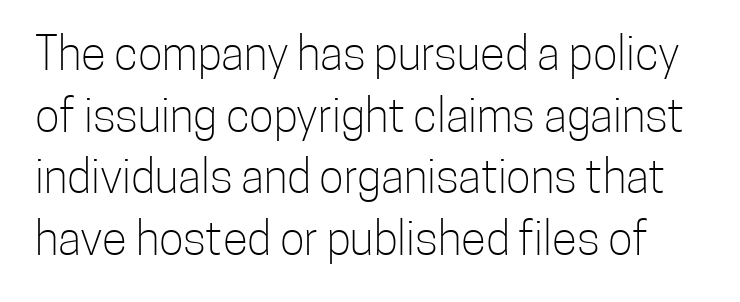
The designer left line spacing at the default. Is there any slant? The stems are plumb. To sum up the face: it is a sans, with no serifs. Type without underlining. Caption: face not bold, strokes unweighted. Words appear dense and cohesive because spacing is normal.
